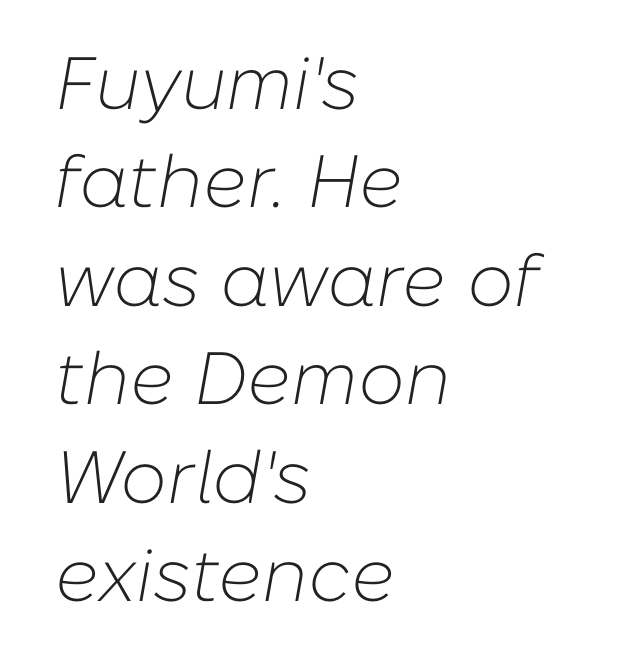
Q: Is the text bold? A: No.
Q: Is the text italic (slanted)? A: Yes, it leans right by about 10 degrees.
Q: Is the text underlined? A: No.
Q: How is the paragraph aligned? A: Left-aligned.
Q: Is the spacing between letters normal or unusually wide? A: Normal.
Q: Is the spacing between lines tight, normal or loose? A: Normal.
Q: Width (condensed, normal, or wide)? A: Normal.
Q: Stroke contrast? A: Low.
Q: x-height? A: Medium.
Q: Monospaced? A: No.
